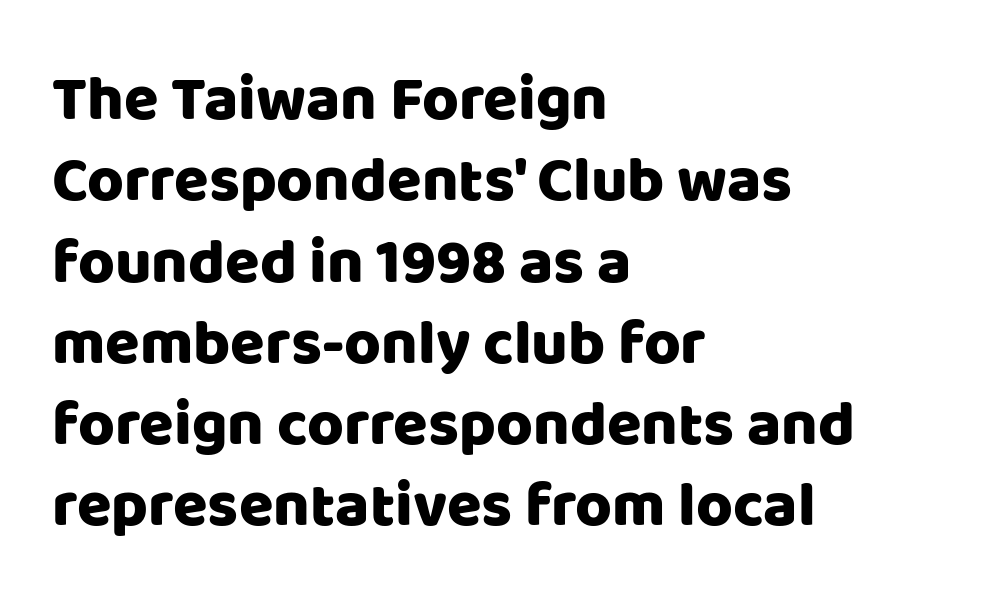
Q: Is the text italic (slanted)? A: No, it is upright.
Q: Is the typeface a serif or a sans-serif typeface? A: Sans-serif.
Q: Is the text underlined? A: No.
Q: How is the paragraph aligned? A: Left-aligned.
Q: Is the spacing between letters normal or unusually wide? A: Normal.
Q: Is the spacing between lines tight, normal or loose? A: Normal.
Q: Width (condensed, normal, or wide)? A: Normal.
Q: Stroke contrast? A: Low.
Q: x-height? A: Large.
Q: Monospaced? A: No.
